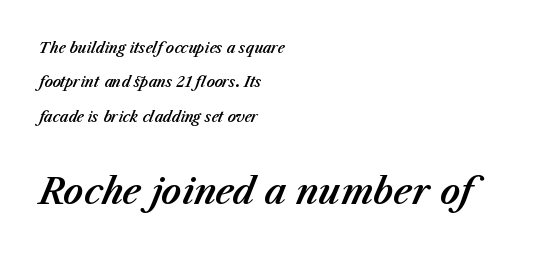
{"italic": "yes", "lean": "right", "slant_degrees": 23, "width": "normal", "stroke_contrast": "medium", "x_height": "medium", "monospaced": "no", "underline": "no", "align": "left", "line_spacing": "loose", "line_spacing_ratio": 2.46, "letter_spacing": "normal", "letter_spacing_em": 0.0, "larger_block": "second", "size_ratio": 2.5, "glyph_px": 35}
